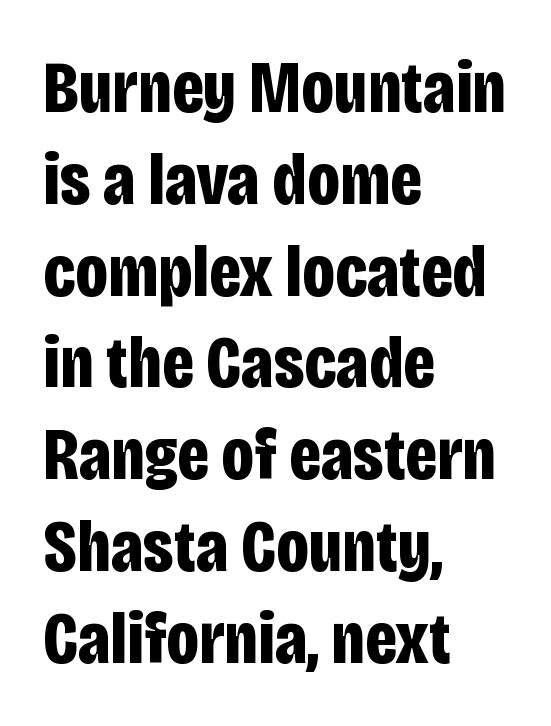
Q: Is the text bold? A: Yes.
Q: Is the text italic (slanted)? A: No, it is upright.
Q: Is the typeface a serif or a sans-serif typeface? A: Sans-serif.
Q: Is the text underlined? A: No.
Q: How is the paragraph aligned? A: Left-aligned.
Q: Is the spacing between letters normal or unusually wide? A: Normal.
Q: Width (condensed, normal, or wide)? A: Condensed.
Q: Stroke contrast? A: Low.
Q: x-height? A: Large.
Q: Monospaced? A: No.
